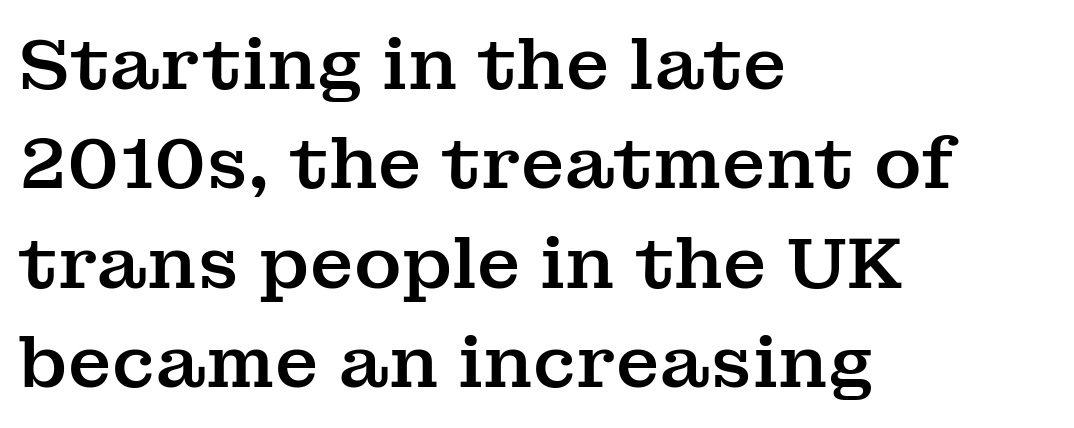
Q: Is the text italic (slanted)? A: No, it is upright.
Q: Is the typeface a serif or a sans-serif typeface? A: Serif.
Q: Is the text underlined? A: No.
Q: How is the paragraph aligned? A: Left-aligned.
Q: Is the spacing between letters normal or unusually wide? A: Normal.
Q: Is the spacing between lines tight, normal or loose? A: Normal.
Q: Width (condensed, normal, or wide)? A: Normal.
Q: Stroke contrast? A: Medium.
Q: x-height? A: Medium.
Q: Monospaced? A: No.
